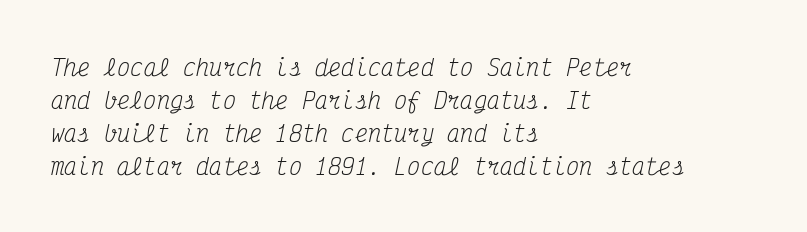
Any mark beneath the type? The region is blank. Italic? Definitely — the glyphs are oblique. Ink coverage per letter is moderate at most. The rendering uses a moderate line-height, typical for paragraphs. Where is the straight margin? On the left. The rendering keeps characters at their native spacing.
